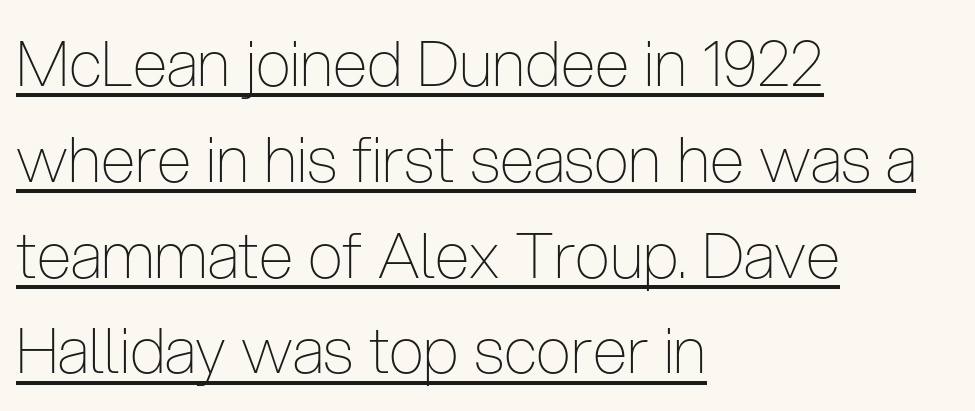
{"serif": "no", "italic": "no", "bold": "no", "weight": "thin", "width": "condensed", "stroke_contrast": "low", "x_height": "medium", "monospaced": "no", "underline": "yes", "align": "left", "line_spacing": "normal", "line_spacing_ratio": 1.52, "letter_spacing": "normal", "letter_spacing_em": 0.0, "glyph_px": 63}
